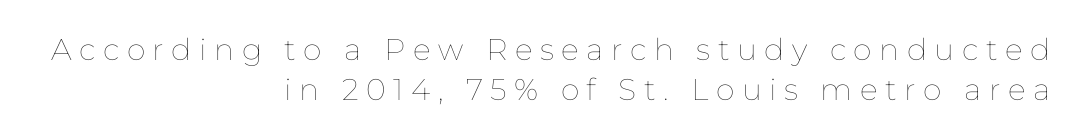
Q: Is the text bold? A: No.
Q: Is the text italic (slanted)? A: No, it is upright.
Q: Is the text underlined? A: No.
Q: How is the paragraph aligned? A: Right-aligned.
Q: Is the spacing between letters normal or unusually wide? A: Unusually wide.
Q: Is the spacing between lines tight, normal or loose? A: Normal.
Q: Width (condensed, normal, or wide)? A: Normal.
Q: Stroke contrast? A: Low.
Q: x-height? A: Medium.
Q: Monospaced? A: No.
